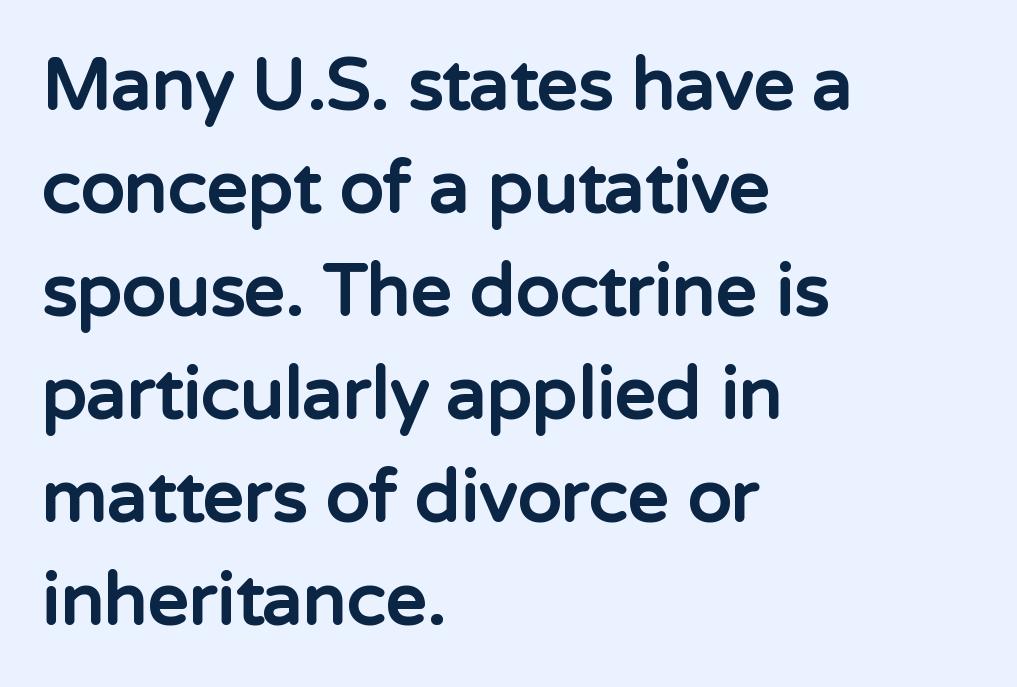
The type family on display is of the sans-serif kind. Think of a printed novel: that variable character pitch is what you see here. The gaps between neighbouring characters are ordinary and unremarkable. Style check: upright. Honestly, the row spacing looks completely unremarkable. Set as a true bold cut, around the 700 mark.
